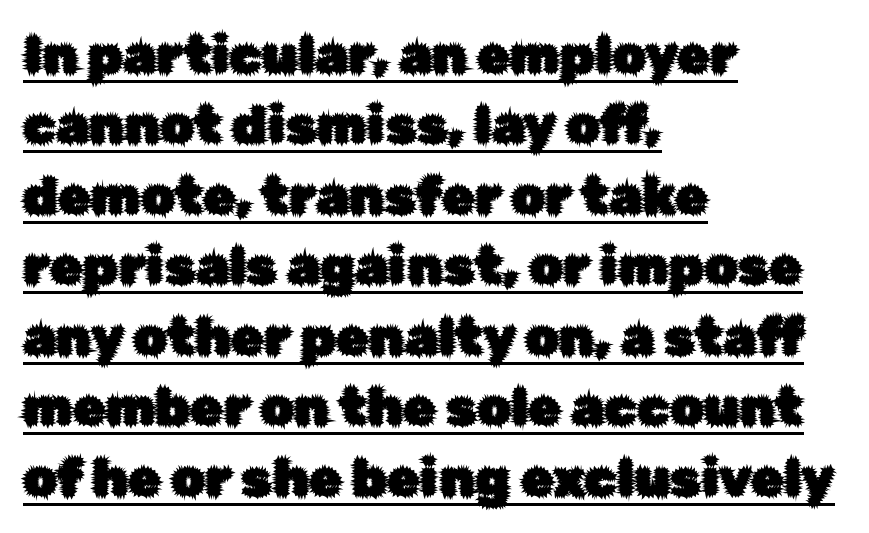
Looks like regular typesetting: each glyph gets only the width it needs. Unlike a traditional serif, this face leaves its strokes unadorned. Descenders here cross a horizontal rule under the line. Horizontal bands of white between lines are of average thickness.
